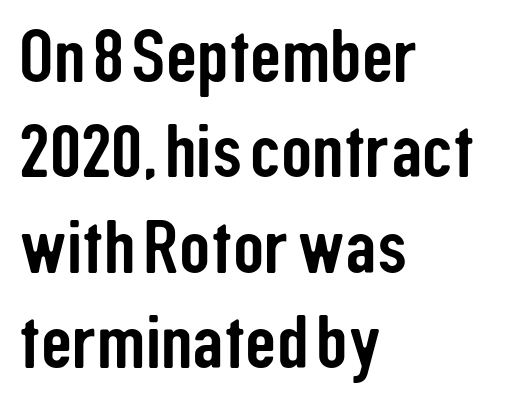
Q: Is the text italic (slanted)? A: No, it is upright.
Q: Is the typeface a serif or a sans-serif typeface? A: Sans-serif.
Q: Is the text underlined? A: No.
Q: How is the paragraph aligned? A: Left-aligned.
Q: Is the spacing between letters normal or unusually wide? A: Normal.
Q: Width (condensed, normal, or wide)? A: Condensed.
Q: Stroke contrast? A: Low.
Q: x-height? A: Medium.
Q: Monospaced? A: No.
